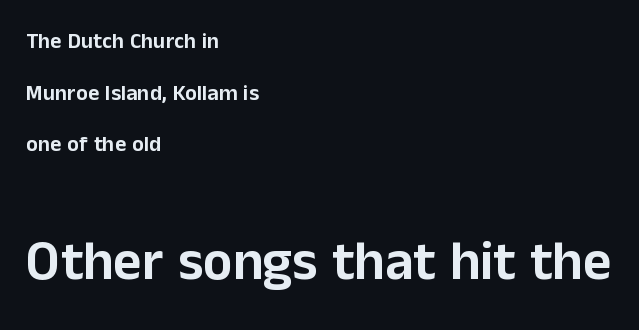
Q: Is the text italic (slanted)? A: No, it is upright.
Q: Is the typeface a serif or a sans-serif typeface? A: Sans-serif.
Q: Is the text underlined? A: No.
Q: How is the paragraph aligned? A: Left-aligned.
Q: Is the spacing between letters normal or unusually wide? A: Normal.
Q: Is the spacing between lines tight, normal or loose? A: Loose.
Q: Which block of text is set in a larger size, the first (top) or the second (bottom)? A: The second (bottom) one.
Q: Width (condensed, normal, or wide)? A: Normal.
Q: Stroke contrast? A: Low.
Q: x-height? A: Medium.
Q: Monospaced? A: No.
